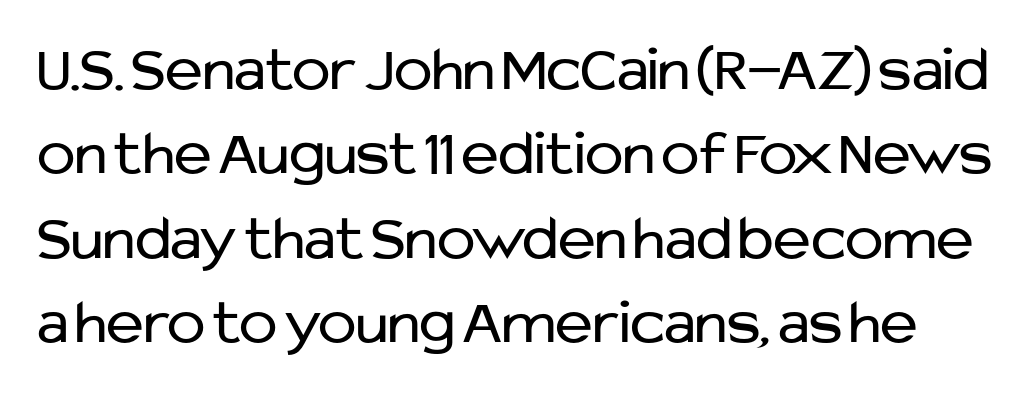
The image shows 64 px regular-weight sans-serif type, upright; set normal line spacing (1.32x), normal letter spacing, not underlined; low stroke contrast and a medium x-height.
